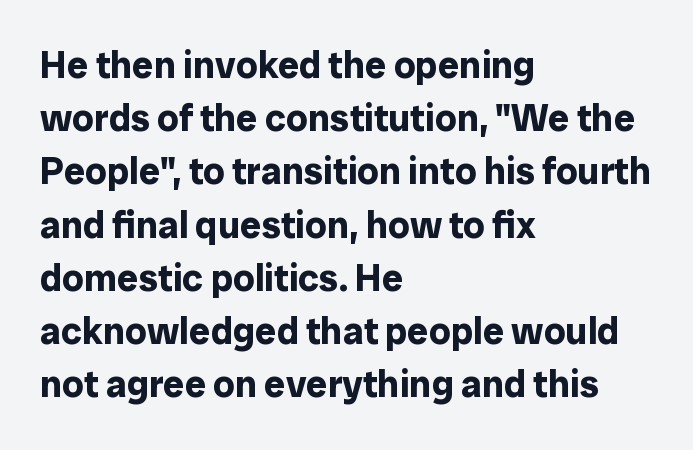
{"serif": "no", "italic": "no", "bold": "yes", "weight": "bold", "width": "normal", "stroke_contrast": "low", "x_height": "medium", "monospaced": "no", "underline": "no", "align": "left", "line_spacing": "normal", "line_spacing_ratio": 1.4, "letter_spacing": "normal", "letter_spacing_em": 0.0, "glyph_px": 38}
